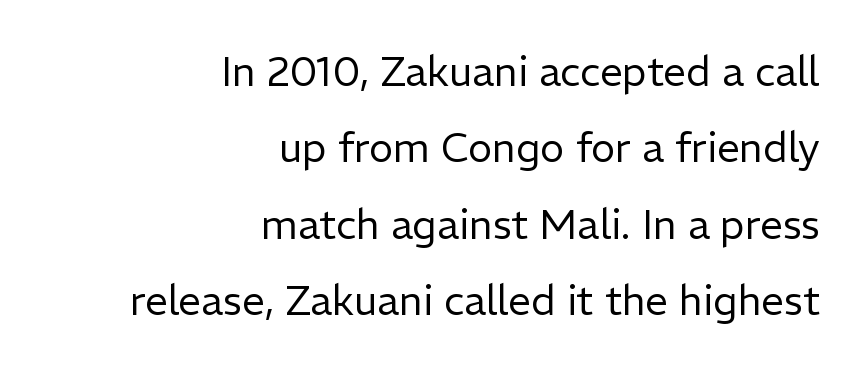
The image shows 41 px regular-weight sans-serif type, upright; set right-aligned, line spacing 1.86x, normal letter spacing, not underlined; low stroke contrast and a medium x-height.
